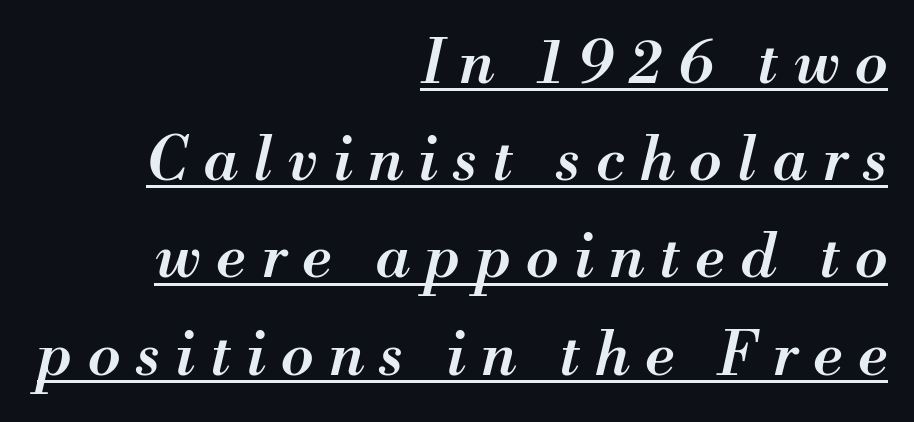
The image shows 60 px semibold type, italic (leaning right); set right-aligned, normal line spacing (1.62x), unusually wide letter spacing (+0.26 em), underlined; medium stroke contrast and a small x-height.
